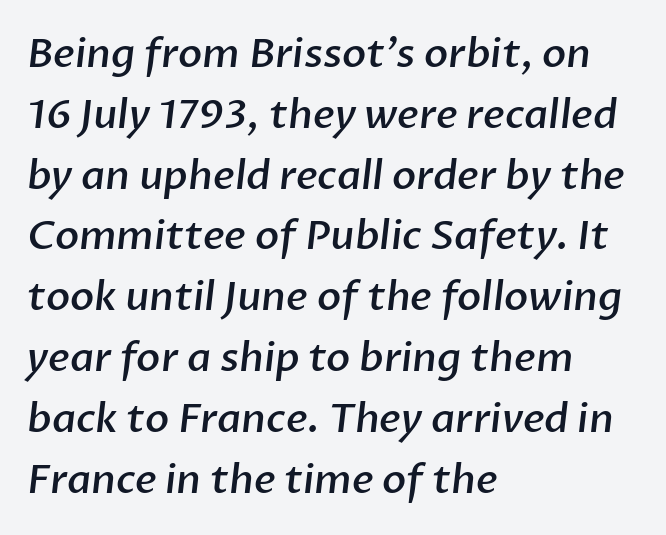
{"serif": "no", "bold": "semi", "weight": "semibold", "width": "normal", "stroke_contrast": "low", "x_height": "medium", "monospaced": "no", "underline": "no", "align": "left", "line_spacing": "normal", "line_spacing_ratio": 1.52, "letter_spacing": "normal", "letter_spacing_em": 0.0, "glyph_px": 40}
